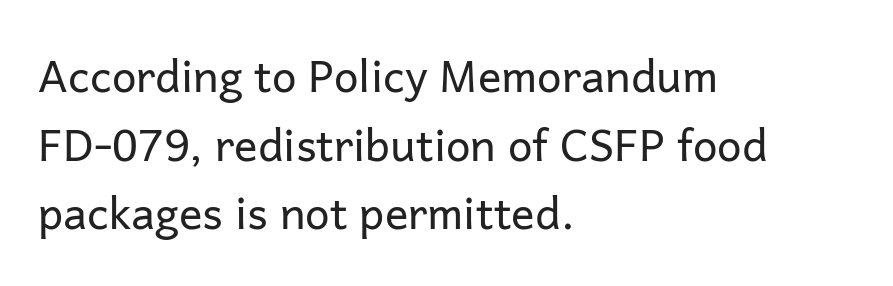
{"serif": "no", "italic": "no", "bold": "no", "weight": "regular", "width": "normal", "stroke_contrast": "low", "x_height": "medium", "monospaced": "no", "underline": "no", "align": "left", "line_spacing": "normal", "line_spacing_ratio": 1.56, "letter_spacing": "normal", "letter_spacing_em": 0.0, "glyph_px": 44}
